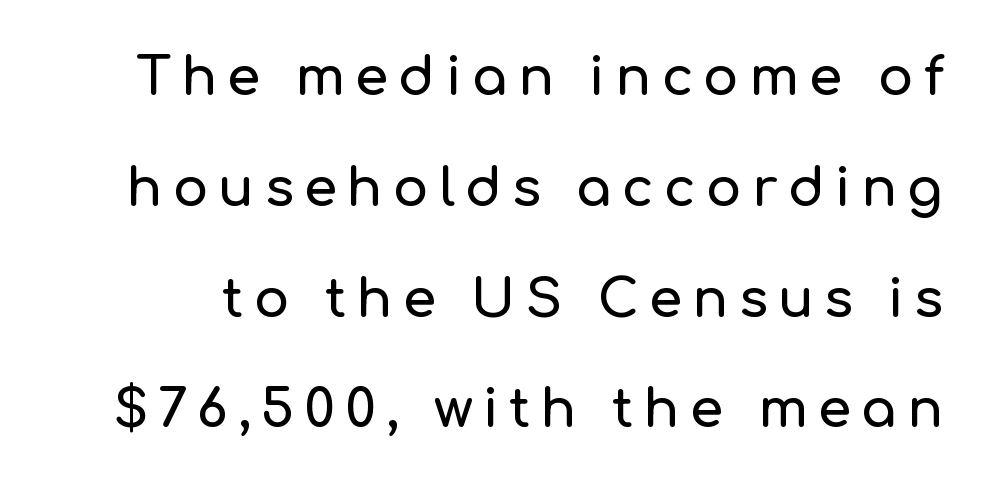
Q: Is the text italic (slanted)? A: No, it is upright.
Q: Is the typeface a serif or a sans-serif typeface? A: Sans-serif.
Q: Is the text underlined? A: No.
Q: Is the spacing between lines tight, normal or loose? A: Loose.
Q: Width (condensed, normal, or wide)? A: Normal.
Q: Stroke contrast? A: Low.
Q: x-height? A: Medium.
Q: Monospaced? A: No.
